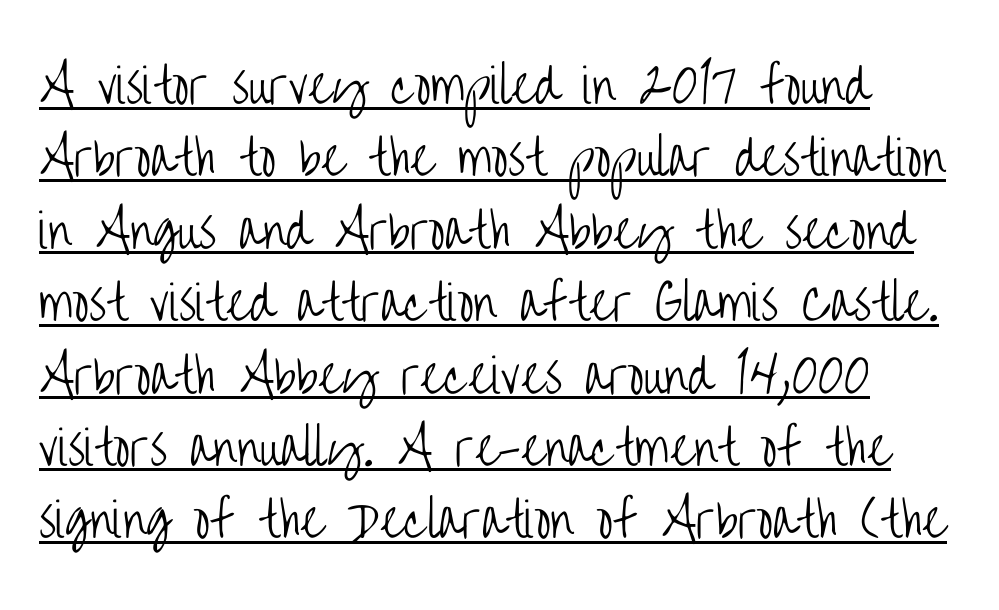
This is the regular roman posture of the typeface. Descenders here cross a horizontal rule under the line. Interline gaps are of average width in this sample. Inter-character spacing is left at the font's built-in metrics. The letters advance in unequal steps, a hallmark of proportional type. On a weight scale, this lands at 450 or below.
